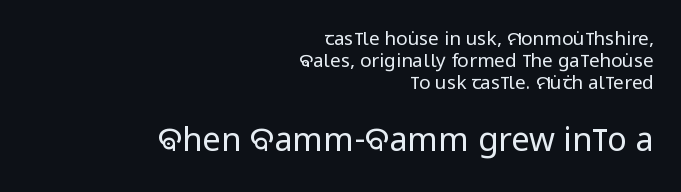
The image shows 33 px regular-weight, condensed sans-serif type, upright; set right-aligned, line spacing 1.16x, normal letter spacing, not underlined; the second (bottom) block is 1.74x larger; low stroke contrast and a large x-height.
